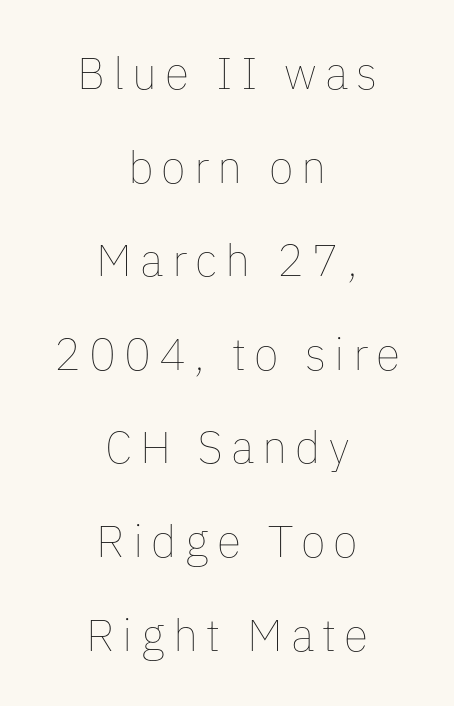
The image shows 45 px thin type, upright; set centered, loose line spacing (2.08x), not underlined; low stroke contrast and a medium x-height.
